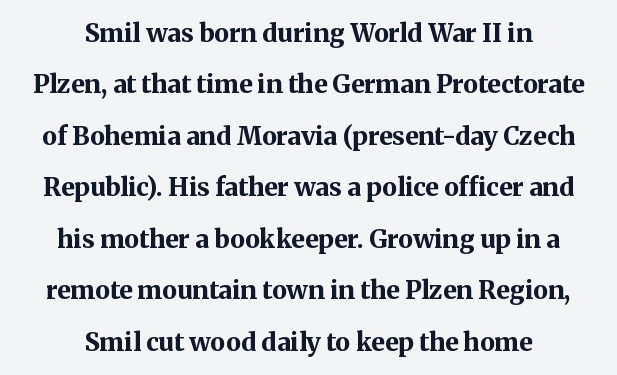
{"italic": "no", "bold": "yes", "underline": "no", "align": "center", "line_spacing": "loose", "line_spacing_ratio": 2.06, "letter_spacing": "normal", "letter_spacing_em": 0.0, "glyph_px": 25}
